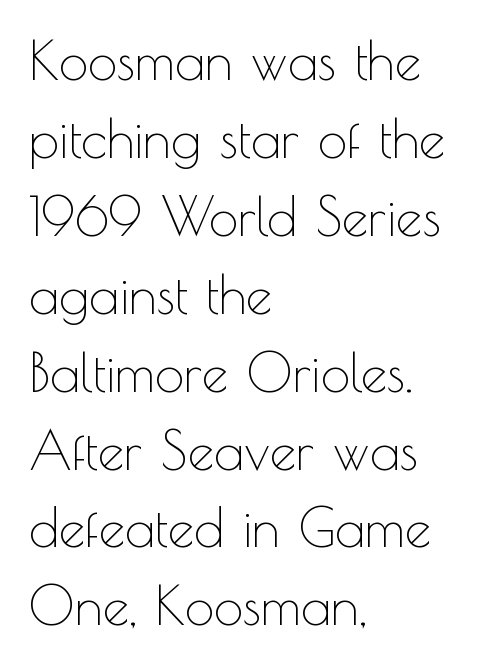
The image shows 53 px thin sans-serif type, upright; set left-aligned, normal line spacing (1.47x), normal letter spacing, not underlined; a small x-height.
